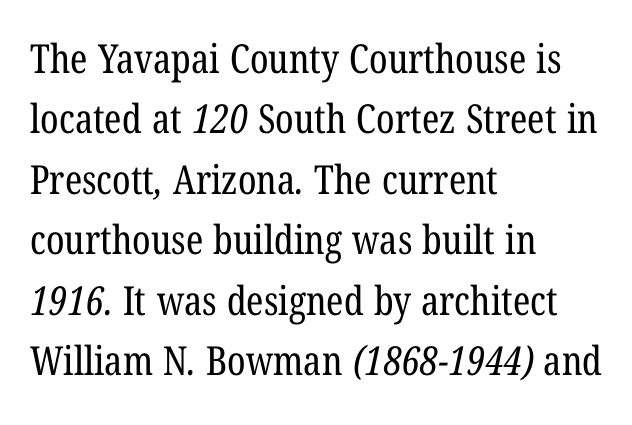
{"serif": "yes", "bold": "no", "weight": "regular", "width": "condensed", "stroke_contrast": "low", "x_height": "medium", "monospaced": "no", "underline": "no", "align": "left", "line_spacing": "normal", "line_spacing_ratio": 1.51, "letter_spacing": "normal", "letter_spacing_em": 0.0, "glyph_px": 40}
